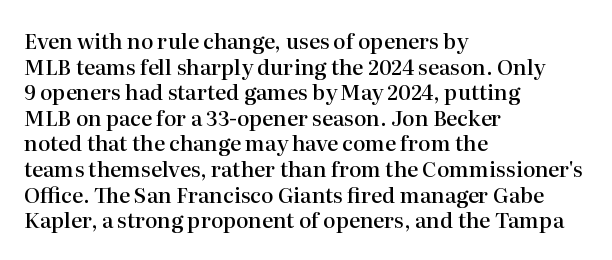
Nobody drew a line under any word here. The letters stand straight up with perfectly vertical stems. Emphasis by weight is partial: semibold. Nobody touched the tracking dial on this one. Compared with a centered layout, this one pins lines to the left instead.
